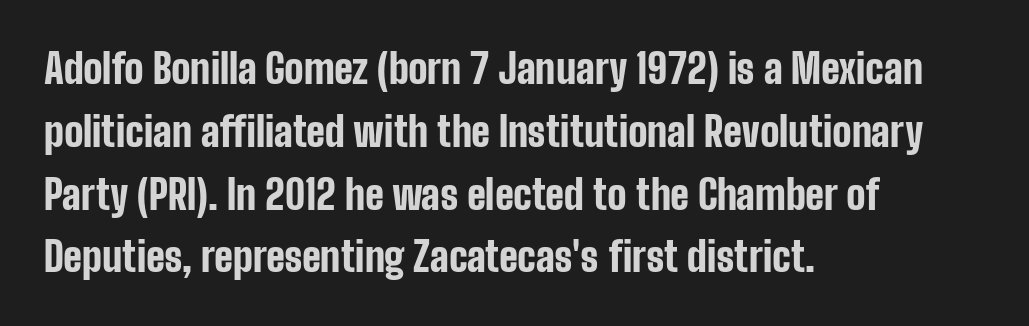
{"serif": "no", "italic": "no", "bold": "yes", "weight": "bold", "width": "condensed", "stroke_contrast": "low", "x_height": "medium", "monospaced": "no", "underline": "no", "align": "left", "line_spacing": "normal", "line_spacing_ratio": 1.57, "letter_spacing": "normal", "letter_spacing_em": 0.0, "glyph_px": 40}
